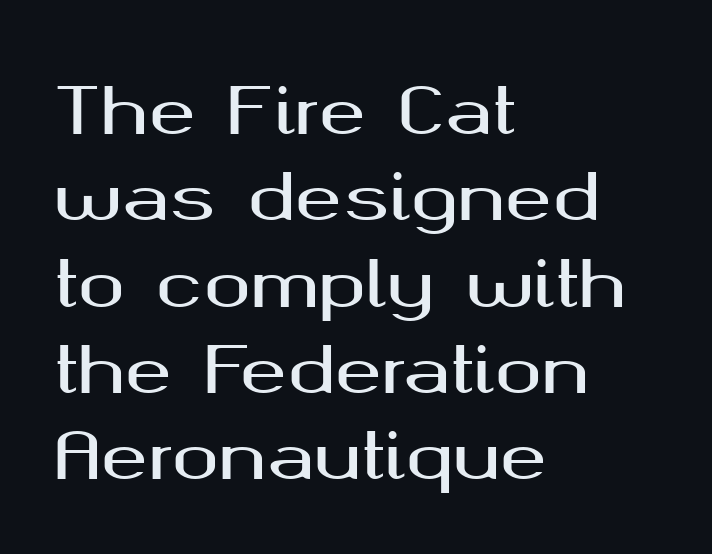
Q: Is the text italic (slanted)? A: No, it is upright.
Q: Is the typeface a serif or a sans-serif typeface? A: Sans-serif.
Q: Is the text underlined? A: No.
Q: How is the paragraph aligned? A: Left-aligned.
Q: Is the spacing between letters normal or unusually wide? A: Normal.
Q: Is the spacing between lines tight, normal or loose? A: Normal.
Q: Width (condensed, normal, or wide)? A: Wide.
Q: Stroke contrast? A: Medium.
Q: x-height? A: Medium.
Q: Monospaced? A: No.
